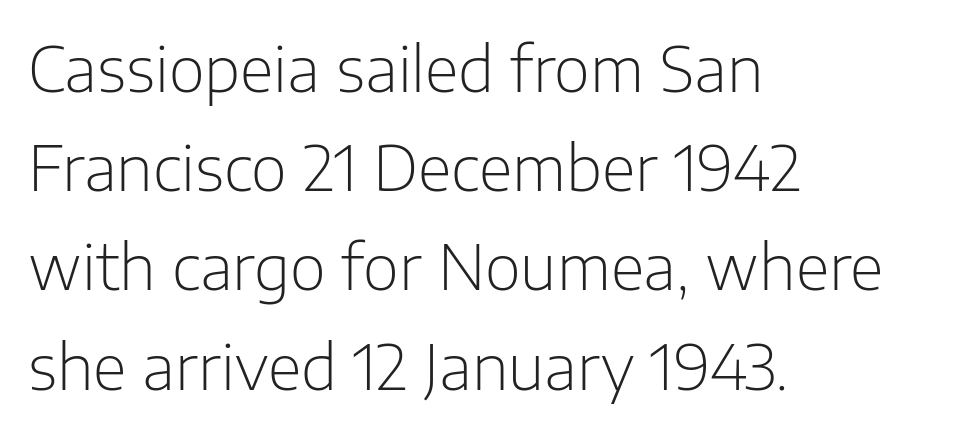
This sample is left-justified, so line endings fall wherever the words run out. The face used here is rendered with its standard letterfit. Weight: not bold — regular or lighter. Character widths vary here, with narrow letters taking less room than wide ones. Designer's note — italics off, roman on. Typographically, this falls in the sans-serif category.
